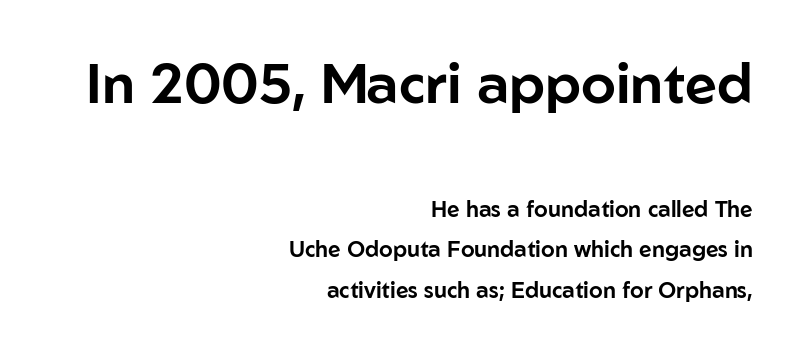
{"serif": "no", "italic": "no", "width": "normal", "stroke_contrast": "low", "x_height": "medium", "monospaced": "no", "underline": "no", "align": "right", "line_spacing_ratio": 1.84, "letter_spacing": "normal", "letter_spacing_em": 0.0, "larger_block": "first", "size_ratio": 2.55, "glyph_px": 56}
